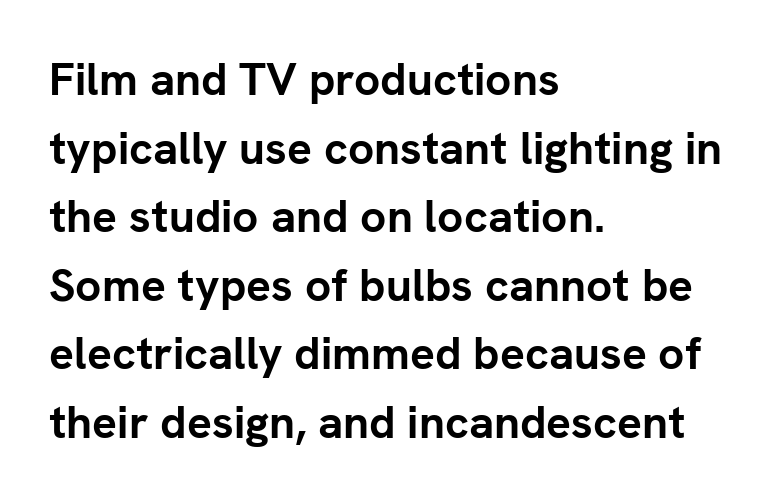
Q: Is the text bold? A: Yes.
Q: Is the text italic (slanted)? A: No, it is upright.
Q: Is the typeface a serif or a sans-serif typeface? A: Sans-serif.
Q: Is the text underlined? A: No.
Q: How is the paragraph aligned? A: Left-aligned.
Q: Is the spacing between letters normal or unusually wide? A: Normal.
Q: Is the spacing between lines tight, normal or loose? A: Normal.
Q: Width (condensed, normal, or wide)? A: Normal.
Q: Stroke contrast? A: Low.
Q: x-height? A: Medium.
Q: Monospaced? A: No.
